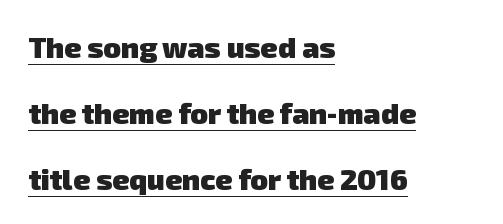
Q: Is the text bold? A: Yes.
Q: Is the typeface a serif or a sans-serif typeface? A: Sans-serif.
Q: Is the text underlined? A: Yes.
Q: How is the paragraph aligned? A: Left-aligned.
Q: Is the spacing between letters normal or unusually wide? A: Normal.
Q: Is the spacing between lines tight, normal or loose? A: Loose.
Q: Width (condensed, normal, or wide)? A: Normal.
Q: Stroke contrast? A: Low.
Q: x-height? A: Medium.
Q: Monospaced? A: No.
